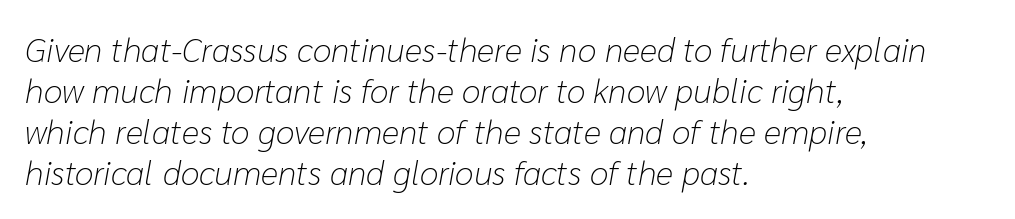
{"italic": "yes", "lean": "right", "slant_degrees": 10, "bold": "no", "weight": "light", "width": "normal", "stroke_contrast": "low", "x_height": "medium", "monospaced": "no", "underline": "no", "align": "left", "line_spacing_ratio": 1.21, "letter_spacing": "normal", "letter_spacing_em": 0.0, "glyph_px": 34}
